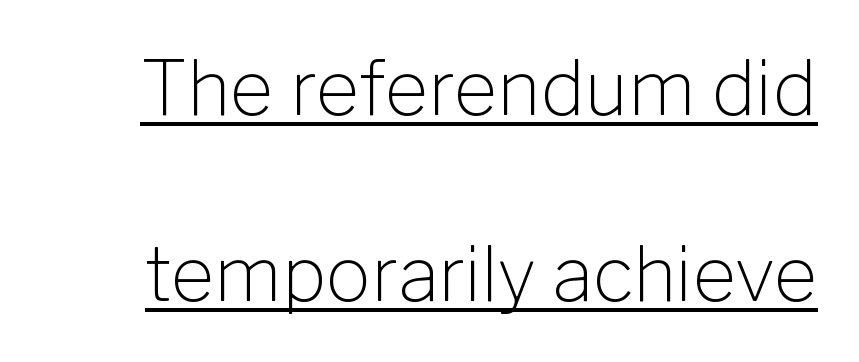
Q: Is the text bold? A: No.
Q: Is the text italic (slanted)? A: No, it is upright.
Q: Is the typeface a serif or a sans-serif typeface? A: Sans-serif.
Q: Is the text underlined? A: Yes.
Q: Is the spacing between letters normal or unusually wide? A: Normal.
Q: Is the spacing between lines tight, normal or loose? A: Loose.
Q: Width (condensed, normal, or wide)? A: Normal.
Q: Stroke contrast? A: Low.
Q: x-height? A: Medium.
Q: Monospaced? A: No.
